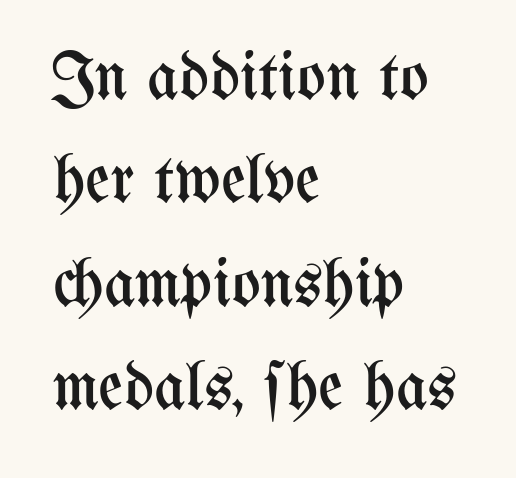
The image shows 68 px regular-weight, condensed type, upright; set left-aligned, normal line spacing (1.52x), normal letter spacing, not underlined; medium stroke contrast and a medium x-height.
